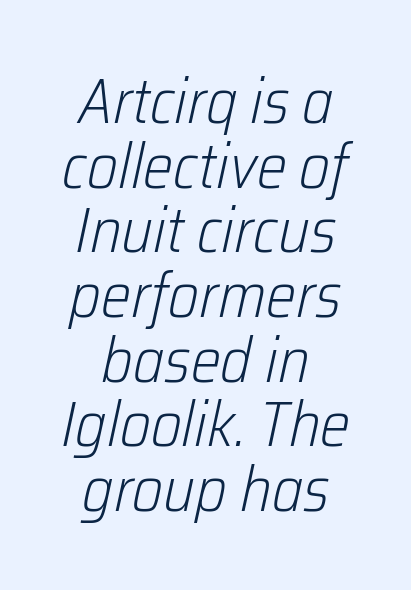
Q: Is the text bold? A: No.
Q: Is the text italic (slanted)? A: Yes, it leans right by about 12 degrees.
Q: Is the text underlined? A: No.
Q: How is the paragraph aligned? A: Centered.
Q: Is the spacing between letters normal or unusually wide? A: Normal.
Q: Is the spacing between lines tight, normal or loose? A: Tight.
Q: Width (condensed, normal, or wide)? A: Condensed.
Q: Stroke contrast? A: Low.
Q: x-height? A: Medium.
Q: Monospaced? A: No.
